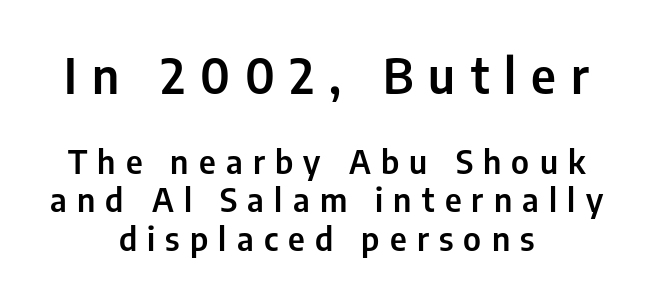
The line texture is sparse and dotted thanks to wide tracking. Which margin do the lines hug? Neither — every line sits in the middle. Unlike italic type, these characters show no tilt at all. Typesetter's note — upper block bumped up in size, lower block left smaller. The space beneath each line is pristine and unruled. Think of a printed novel: that variable character pitch is what you see here.
